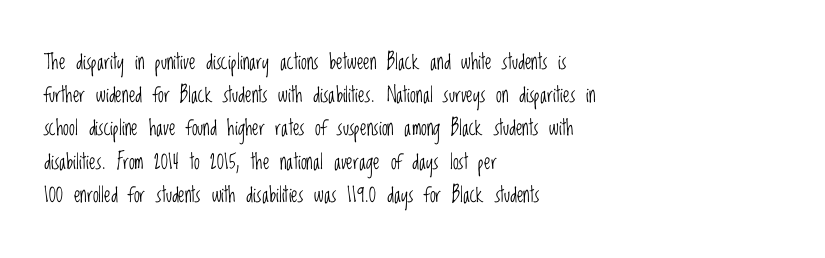
{"italic": "no", "bold": "no", "underline": "no", "align": "left", "line_spacing": "normal", "line_spacing_ratio": 1.58, "letter_spacing": "normal", "letter_spacing_em": 0.0, "glyph_px": 21}
